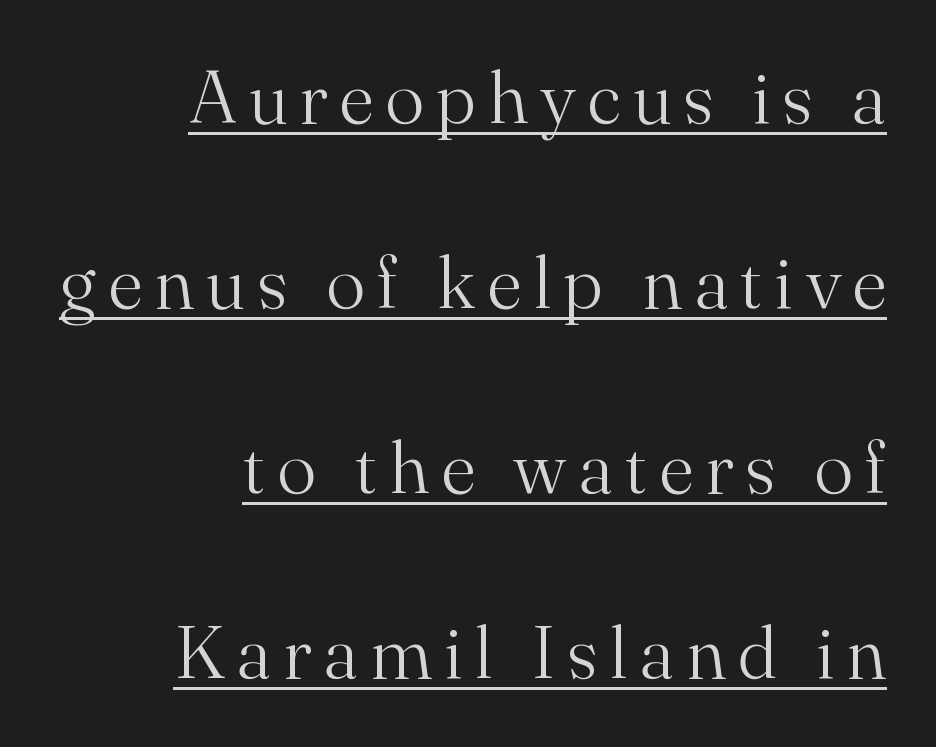
{"serif": "yes", "italic": "no", "bold": "no", "weight": "light", "width": "normal", "stroke_contrast": "medium", "x_height": "small", "monospaced": "no", "underline": "yes", "align": "right", "line_spacing": "loose", "line_spacing_ratio": 2.5, "glyph_px": 74}
